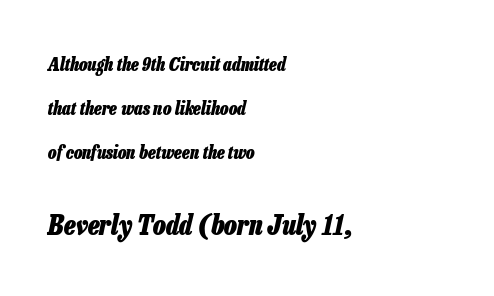
The image shows 27 px bold type, italic (leaning right); set left-aligned, loose line spacing (2.44x), normal letter spacing, not underlined; the second (bottom) block is 1.5x larger.
